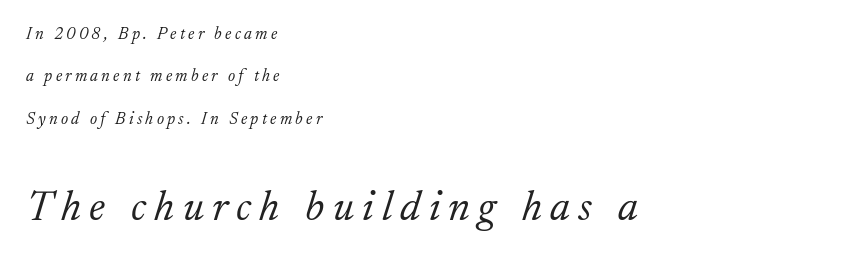
The image shows 43 px light serif type, italic (leaning right); set left-aligned, loose line spacing (2.5x), not underlined; the second (bottom) block is 2.53x larger; low stroke contrast and a small x-height.
